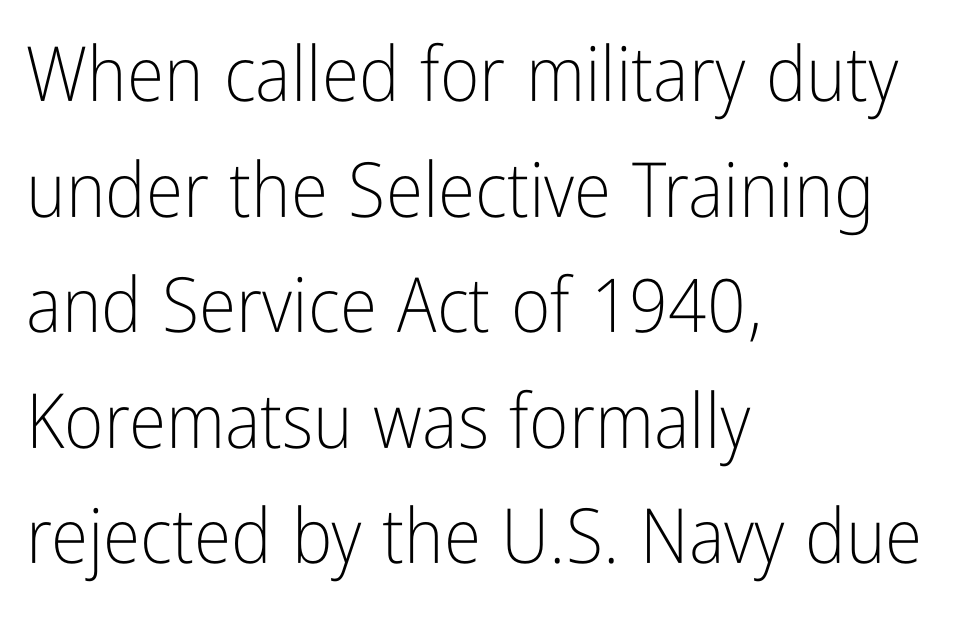
Line spacing here is normal. Character widths vary here, with narrow letters taking less room than wide ones. Stroke terminals: plain, sans-serif. Every row of glyphs begins at an identical x-position on the left. Inter-character spacing is left at the font's built-in metrics.
